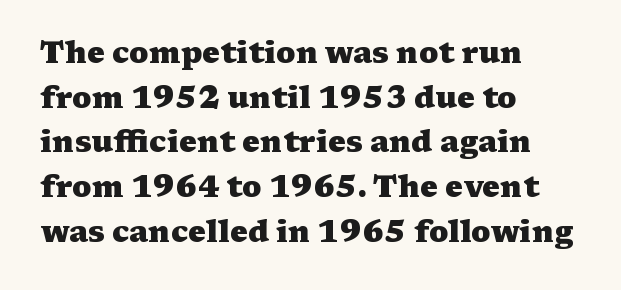
The area under the type is left untouched. This rendering leaves character spacing at its baseline value. A typesetter would call this proportional, since set widths differ per character. Each new line begins a customary step beneath the previous one.
